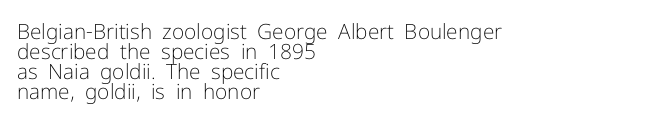
{"italic": "no", "bold": "no", "underline": "no", "align": "left", "line_spacing": "tight", "line_spacing_ratio": 0.96, "letter_spacing": "normal", "letter_spacing_em": 0.0, "glyph_px": 21}
